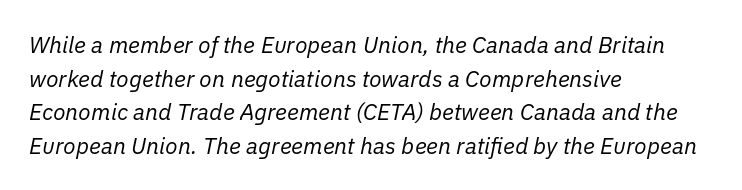
The image shows 23 px text type, italic (leaning right); set left-aligned, normal line spacing (1.46x), normal letter spacing, not underlined.
